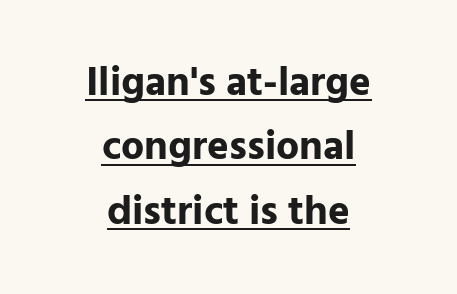
Q: Is the text bold? A: Yes.
Q: Is the text italic (slanted)? A: No, it is upright.
Q: Is the typeface a serif or a sans-serif typeface? A: Sans-serif.
Q: Is the text underlined? A: Yes.
Q: How is the paragraph aligned? A: Centered.
Q: Is the spacing between letters normal or unusually wide? A: Normal.
Q: Is the spacing between lines tight, normal or loose? A: Normal.
Q: Width (condensed, normal, or wide)? A: Normal.
Q: Stroke contrast? A: Low.
Q: x-height? A: Medium.
Q: Monospaced? A: No.
